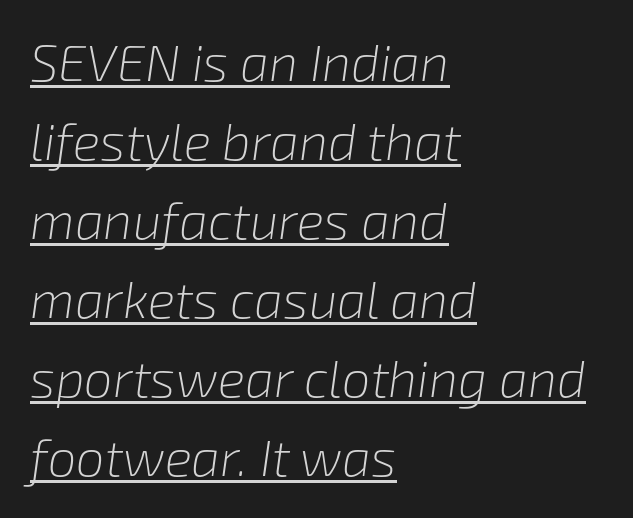
{"italic": "yes", "lean": "right", "slant_degrees": 8, "bold": "no", "weight": "light", "width": "normal", "stroke_contrast": "low", "x_height": "medium", "monospaced": "no", "underline": "yes", "align": "left", "line_spacing": "normal", "line_spacing_ratio": 1.55, "letter_spacing": "normal", "letter_spacing_em": 0.0, "glyph_px": 51}
